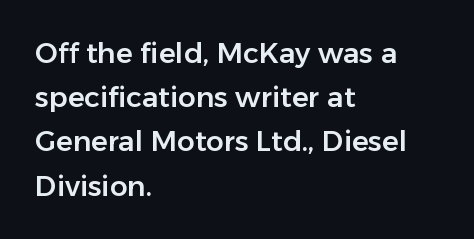
You could call the tracking neutral — neither tight nor loose. Typographically, this falls in the sans-serif category. Short and long lines alike share a common starting point at left. A typesetter would call this leading conventional body-copy spacing.
